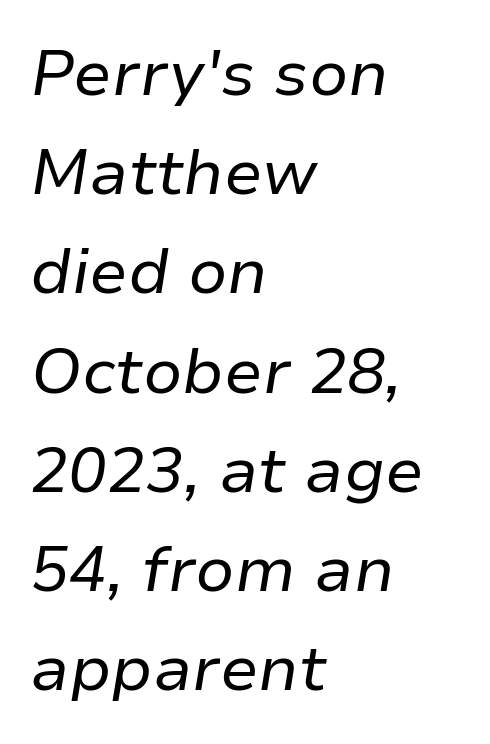
{"italic": "yes", "lean": "right", "slant_degrees": 9, "bold": "no", "weight": "regular", "width": "normal", "stroke_contrast": "low", "x_height": "medium", "monospaced": "no", "underline": "no", "align": "left", "line_spacing": "normal", "line_spacing_ratio": 1.55, "letter_spacing": "normal", "letter_spacing_em": 0.0, "glyph_px": 64}
